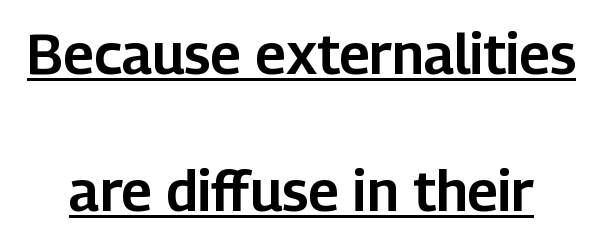
The image shows 56 px sans-serif type, upright; set loose line spacing (2.44x), normal letter spacing, underlined; low stroke contrast and a medium x-height.
